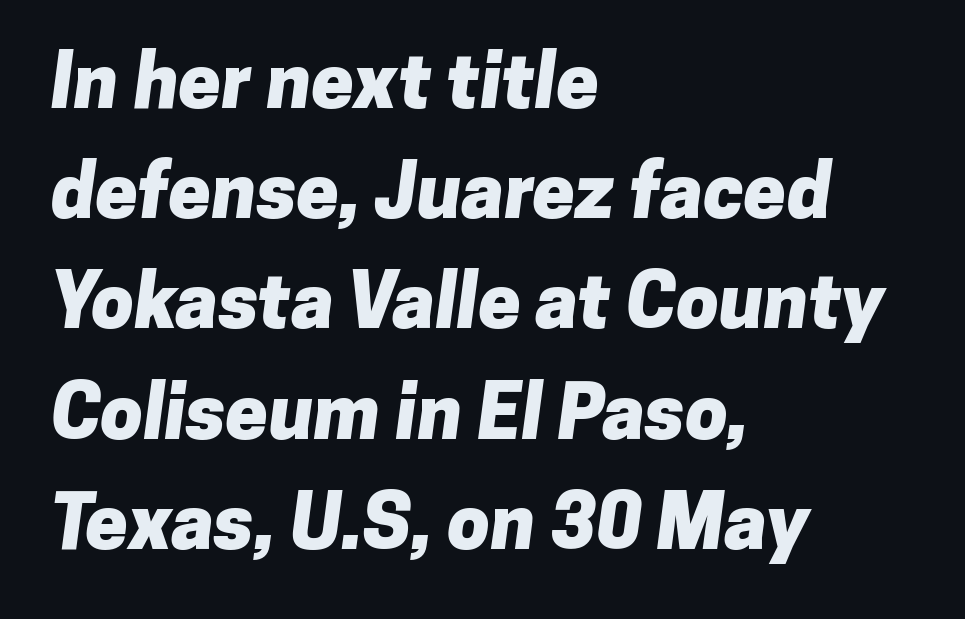
{"serif": "no", "bold": "yes", "weight": "heavy", "width": "normal", "stroke_contrast": "low", "x_height": "medium", "monospaced": "no", "underline": "no", "align": "left", "line_spacing": "normal", "line_spacing_ratio": 1.45, "letter_spacing": "normal", "letter_spacing_em": 0.0, "glyph_px": 76}
